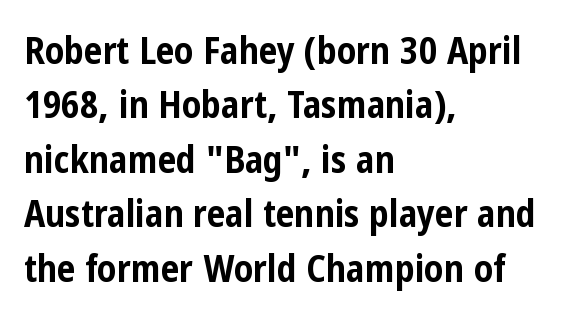
{"serif": "no", "italic": "no", "bold": "yes", "weight": "bold", "width": "condensed", "stroke_contrast": "low", "x_height": "medium", "monospaced": "no", "underline": "no", "align": "left", "line_spacing": "normal", "line_spacing_ratio": 1.47, "letter_spacing": "normal", "letter_spacing_em": 0.0, "glyph_px": 37}
